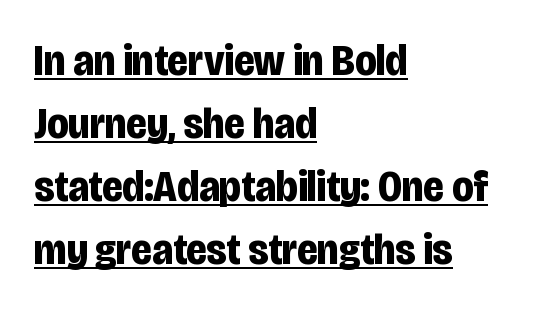
A typesetter would call this leading conventional body-copy spacing. The rendering keeps characters at their native spacing. Each glyph is drawn with heavy, bold strokes. The letters stand straight up with perfectly vertical stems. These lines are set flush left with a ragged right edge.
